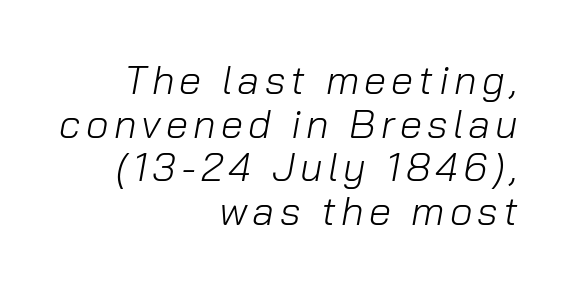
Q: Is the text bold? A: No.
Q: Is the text italic (slanted)? A: Yes, it leans right by about 10 degrees.
Q: Is the text underlined? A: No.
Q: How is the paragraph aligned? A: Right-aligned.
Q: Is the spacing between lines tight, normal or loose? A: Tight.
Q: Width (condensed, normal, or wide)? A: Normal.
Q: Stroke contrast? A: Low.
Q: x-height? A: Medium.
Q: Monospaced? A: No.
